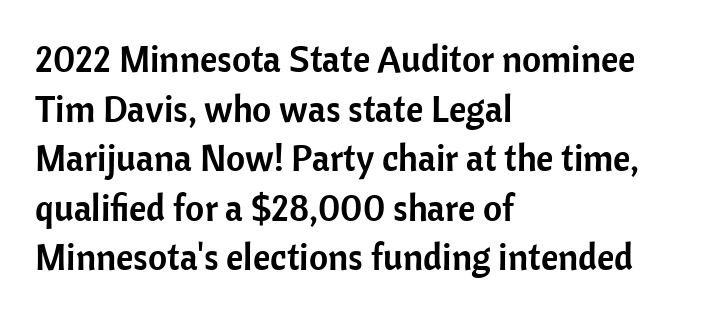
{"serif": "no", "italic": "no", "width": "normal", "stroke_contrast": "low", "x_height": "medium", "monospaced": "no", "underline": "no", "align": "left", "line_spacing": "normal", "line_spacing_ratio": 1.34, "letter_spacing": "normal", "letter_spacing_em": 0.0, "glyph_px": 37}
